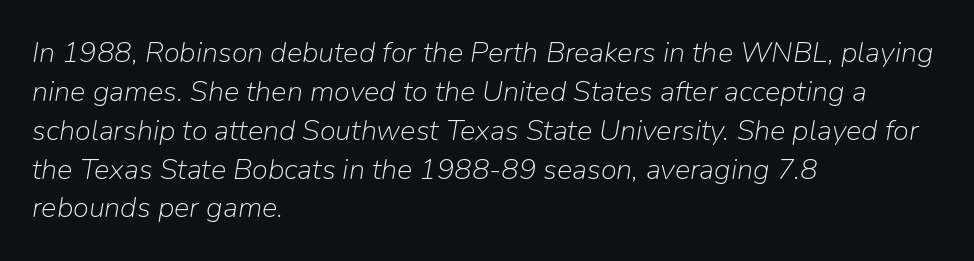
Q: Is the text bold? A: No.
Q: Is the text italic (slanted)? A: Yes, it leans right by about 9 degrees.
Q: Is the text underlined? A: No.
Q: How is the paragraph aligned? A: Left-aligned.
Q: Is the spacing between letters normal or unusually wide? A: Normal.
Q: Is the spacing between lines tight, normal or loose? A: Normal.
Q: Width (condensed, normal, or wide)? A: Normal.
Q: Stroke contrast? A: Low.
Q: x-height? A: Medium.
Q: Monospaced? A: No.
